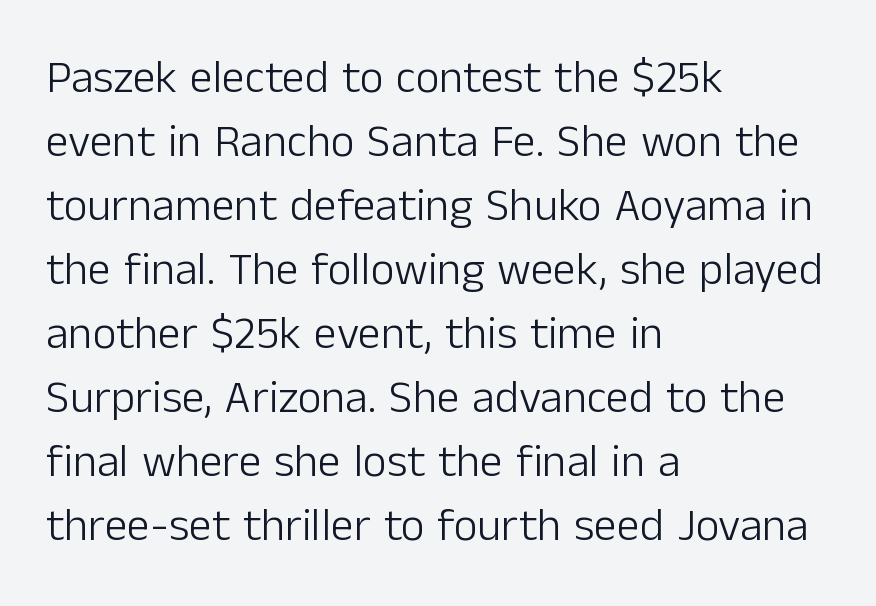
{"serif": "no", "italic": "no", "bold": "no", "weight": "light", "width": "normal", "stroke_contrast": "low", "x_height": "medium", "monospaced": "no", "underline": "no", "align": "left", "line_spacing": "normal", "line_spacing_ratio": 1.39, "letter_spacing": "normal", "letter_spacing_em": 0.0, "glyph_px": 46}
